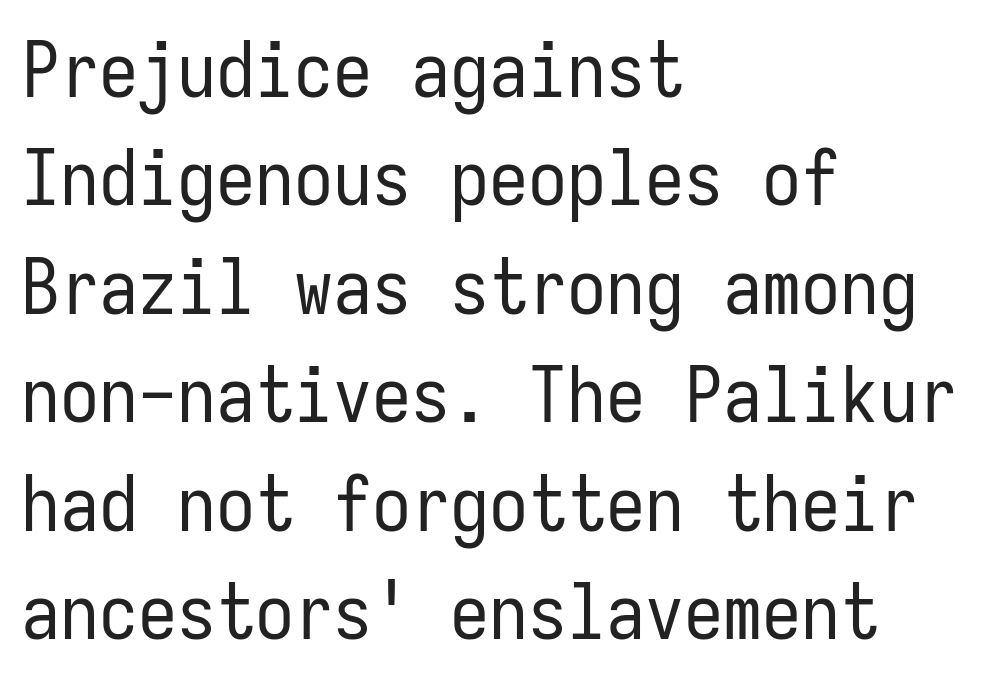
Is the stroke heavy? The answer is a plain regular-or-lighter. Regarding serifs, this sample does without them. The line-height multiplier appears to be the usual default. The passage is arranged the way most books set body copy — flush left.
